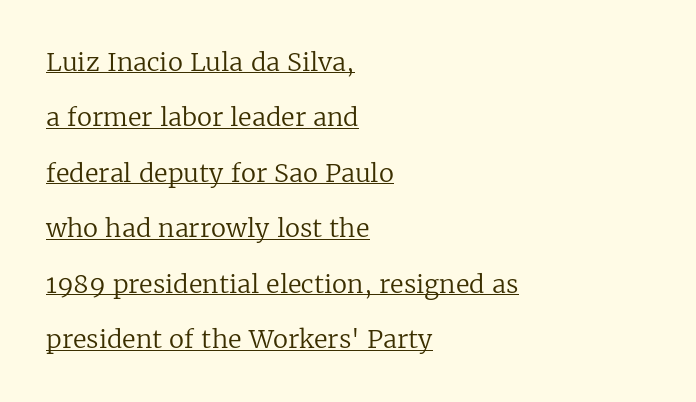
No letter is thick-stroked: the sample isn't bold. Italic: no, the glyphs are upright roman. Left-aligned paragraph, ragged on the right. Observe the ordinary spacing: letters are neighbours, not strangers. The passage shown stacks its lines with a broad gap.
